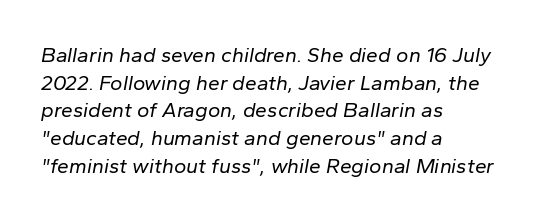
Compared with typical body copy, the letter spacing here is the same. Line spacing here is normal. The gap between lines stays unmarked. The strokes carry an ordinary text weight at most. Emphasis-style slanted type is in use. The lines in this sample share a left origin and differ only in where they stop.
